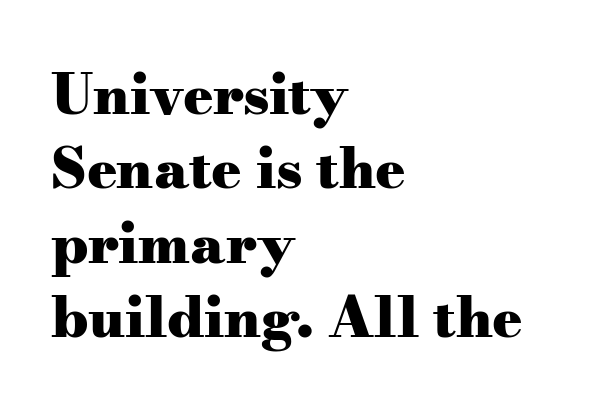
The letters stand upright; this is a roman face. The typesetting leans heavy: a genuine bold. The tracking reads as untouched default to a designer's eye. Does the leading feel generous? No, just average. Looks like regular typesetting: each glyph gets only the width it needs. Teacher's note: observe the even left margin — that is flush-left alignment.
